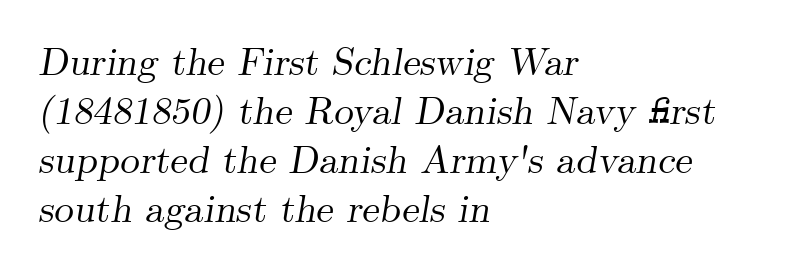
The image shows 39 px serif type, italic (leaning right); set left-aligned, normal line spacing (1.26x), normal letter spacing, not underlined; medium stroke contrast and a small x-height.
